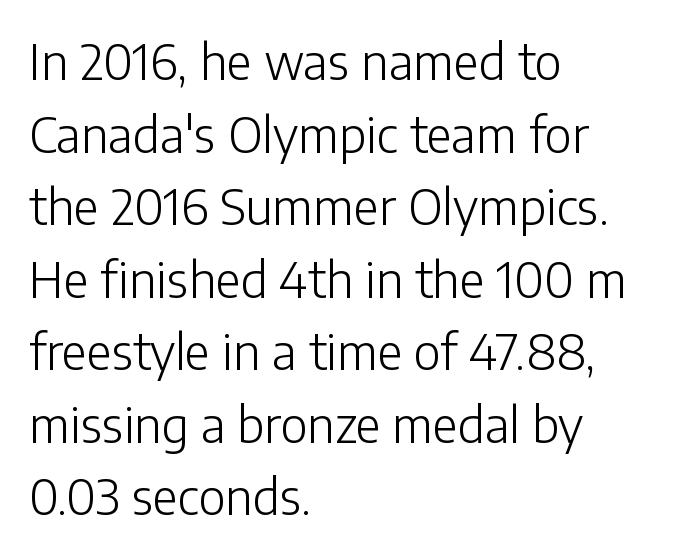
The image shows 49 px light sans-serif type, upright; set left-aligned, normal line spacing (1.48x), normal letter spacing, not underlined; low stroke contrast and a medium x-height.
